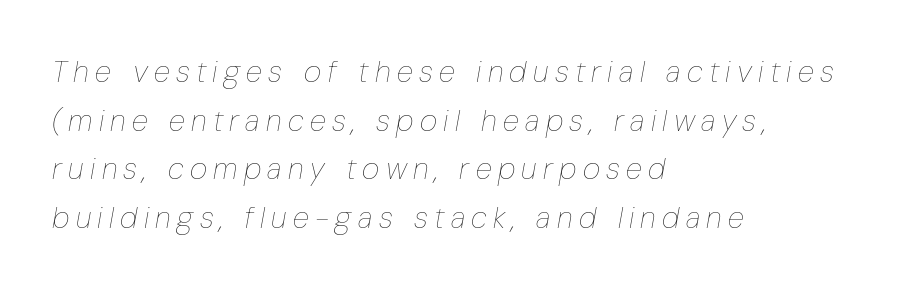
{"italic": "yes", "lean": "right", "slant_degrees": 10, "bold": "no", "weight": "thin", "width": "condensed", "stroke_contrast": "low", "x_height": "medium", "monospaced": "no", "underline": "no", "align": "left", "line_spacing": "normal", "line_spacing_ratio": 1.62, "letter_spacing": "wide", "letter_spacing_em": 0.21, "glyph_px": 30}
